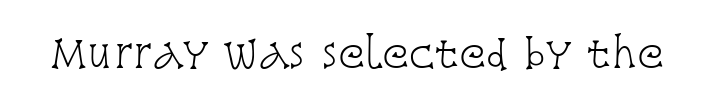
Q: Is the text bold? A: No.
Q: Is the text italic (slanted)? A: No, it is upright.
Q: Is the typeface a serif or a sans-serif typeface? A: Serif.
Q: Is the text underlined? A: No.
Q: Is the spacing between letters normal or unusually wide? A: Normal.
Q: Width (condensed, normal, or wide)? A: Condensed.
Q: Stroke contrast? A: Low.
Q: x-height? A: Large.
Q: Monospaced? A: No.
